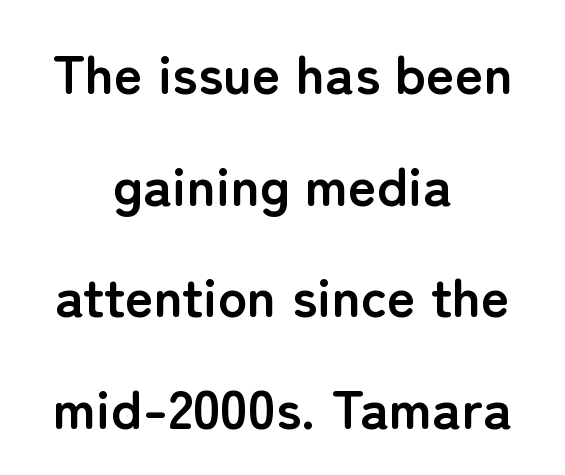
The image shows 55 px semibold sans-serif type, upright; set centered, loose line spacing (2.03x), normal letter spacing, not underlined; low stroke contrast and a medium x-height.
